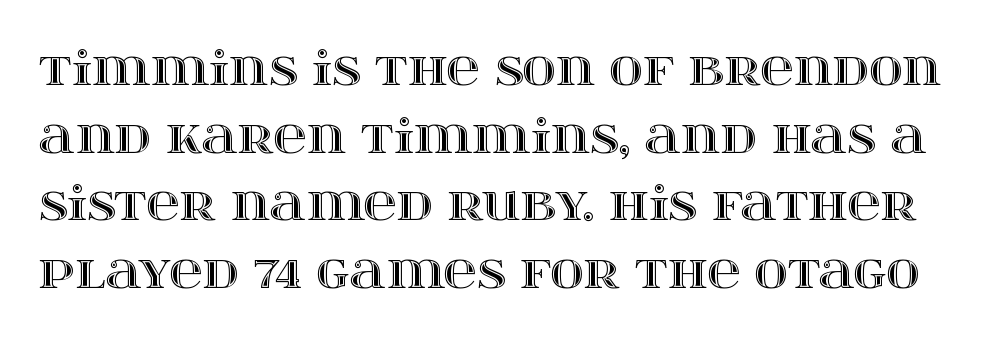
The passage shown has conventional tracking throughout. Just letters on the line, the space beneath them empty. Character widths vary here, with narrow letters taking less room than wide ones. Vertically, the passage feels balanced, rows spaced as you'd expect. If you drew a line through each stem, it would be perfectly vertical.
